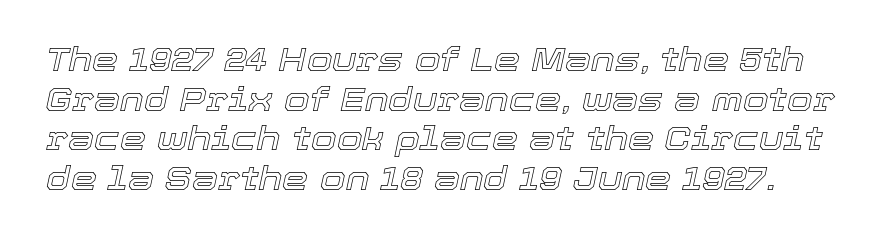
The image shows 33 px text type, italic (leaning right); set line spacing 1.2x, normal letter spacing, not underlined; a medium x-height.
